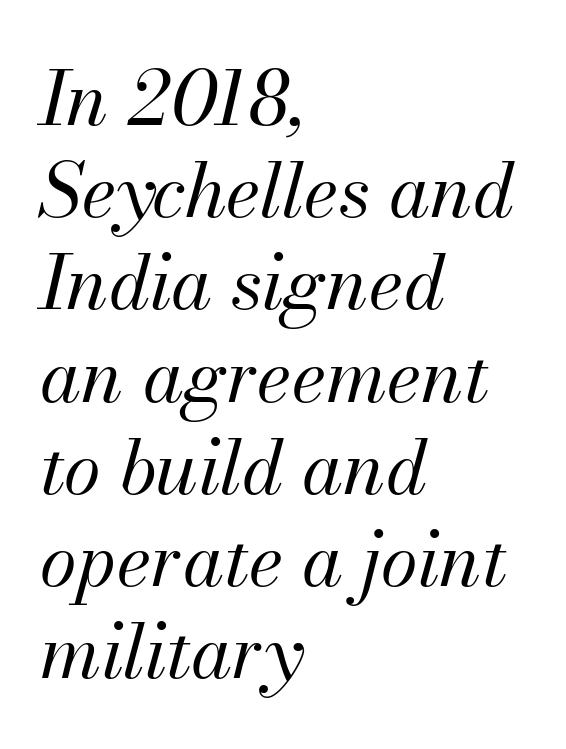
Q: Is the text bold? A: No.
Q: Is the text italic (slanted)? A: Yes, it leans right by about 13 degrees.
Q: Is the text underlined? A: No.
Q: How is the paragraph aligned? A: Left-aligned.
Q: Is the spacing between letters normal or unusually wide? A: Normal.
Q: Width (condensed, normal, or wide)? A: Normal.
Q: Stroke contrast? A: Medium.
Q: x-height? A: Small.
Q: Monospaced? A: No.
